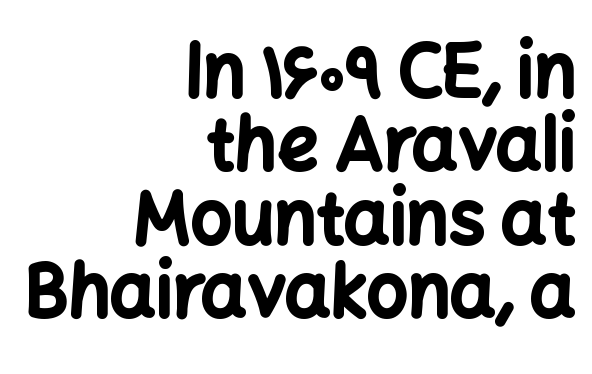
The image shows 72 px bold sans-serif type, upright; set right-aligned, tight line spacing (1.02x), normal letter spacing, not underlined; low stroke contrast and a medium x-height.
